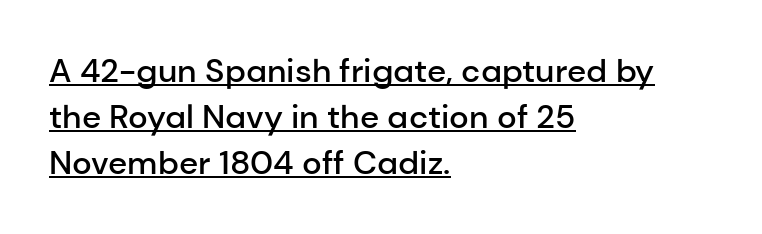
Q: Is the text bold? A: Semi-bold.
Q: Is the text italic (slanted)? A: No, it is upright.
Q: Is the typeface a serif or a sans-serif typeface? A: Sans-serif.
Q: Is the text underlined? A: Yes.
Q: How is the paragraph aligned? A: Left-aligned.
Q: Is the spacing between letters normal or unusually wide? A: Normal.
Q: Is the spacing between lines tight, normal or loose? A: Normal.
Q: Width (condensed, normal, or wide)? A: Normal.
Q: Stroke contrast? A: Low.
Q: x-height? A: Medium.
Q: Monospaced? A: No.
